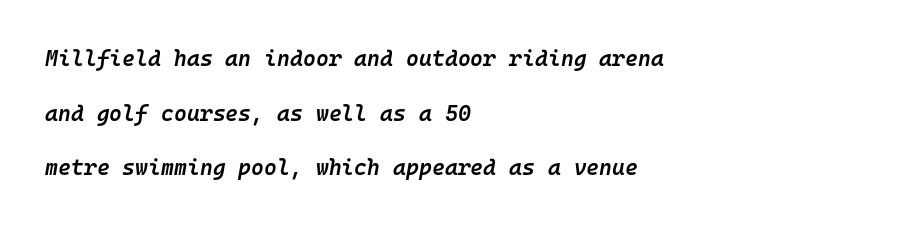
The image shows 22 px text type, italic (leaning right); set left-aligned, loose line spacing (2.48x), normal letter spacing, not underlined.
